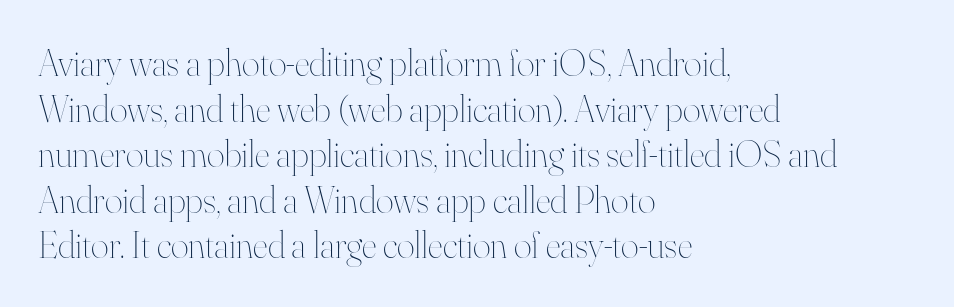
Q: Is the text bold? A: No.
Q: Is the text italic (slanted)? A: No, it is upright.
Q: Is the text underlined? A: No.
Q: How is the paragraph aligned? A: Left-aligned.
Q: Is the spacing between letters normal or unusually wide? A: Normal.
Q: Width (condensed, normal, or wide)? A: Normal.
Q: Stroke contrast? A: High.
Q: x-height? A: Small.
Q: Monospaced? A: No.
